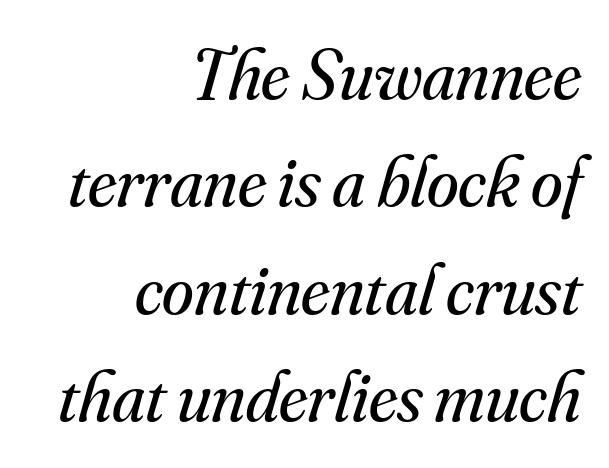
The image shows 72 px regular-weight serif type, italic (leaning right); set right-aligned, normal line spacing (1.49x), normal letter spacing, not underlined; medium stroke contrast and a small x-height.
